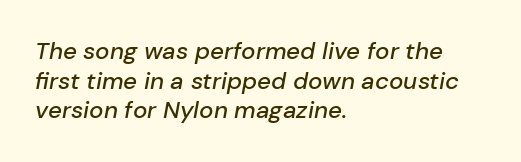
The passage shown has conventional tracking throughout. Alignment: flush left. Descenders hang freely into open space. You can tell it's italic because the verticals aren't actually vertical.
